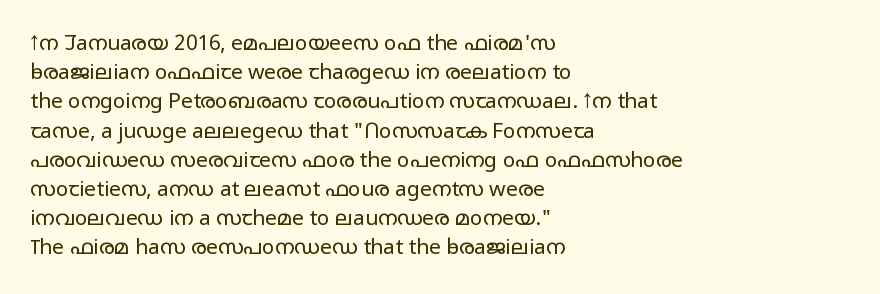
Tracking here is standard; glyphs follow each other at the usual distance. Heft: none added — not bold. These lines are set flush left with a ragged right edge. The letters stand straight up with perfectly vertical stems. Has an underline been added? It has not.
